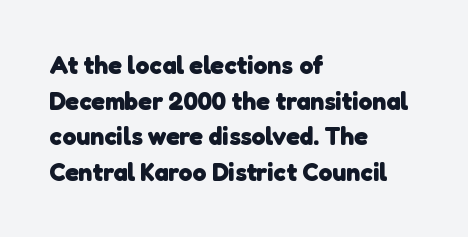
Q: Is the text bold? A: Yes.
Q: Is the text underlined? A: No.
Q: How is the paragraph aligned? A: Left-aligned.
Q: Is the spacing between letters normal or unusually wide? A: Normal.
Q: Is the spacing between lines tight, normal or loose? A: Normal.
